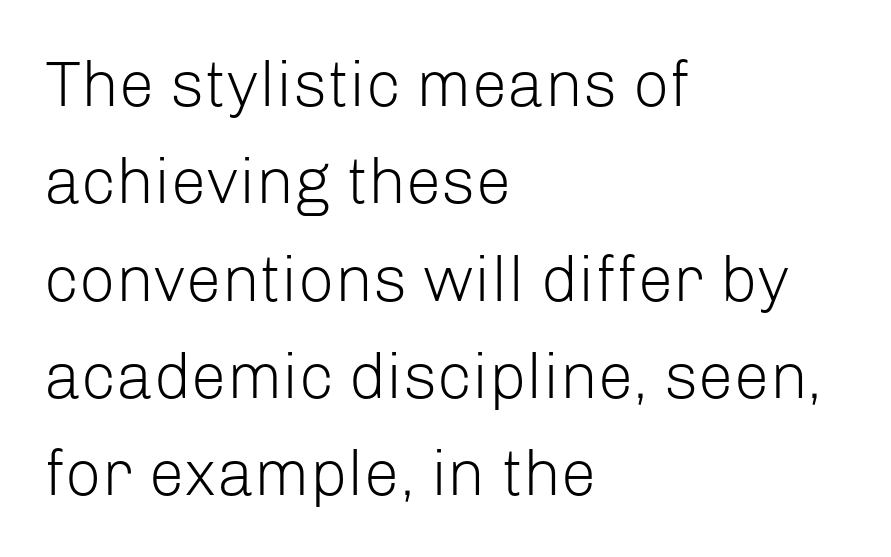
{"serif": "no", "italic": "no", "bold": "no", "weight": "light", "width": "normal", "stroke_contrast": "low", "x_height": "medium", "monospaced": "no", "underline": "no", "align": "left", "line_spacing": "normal", "line_spacing_ratio": 1.52, "letter_spacing": "normal", "letter_spacing_em": 0.0, "glyph_px": 64}
